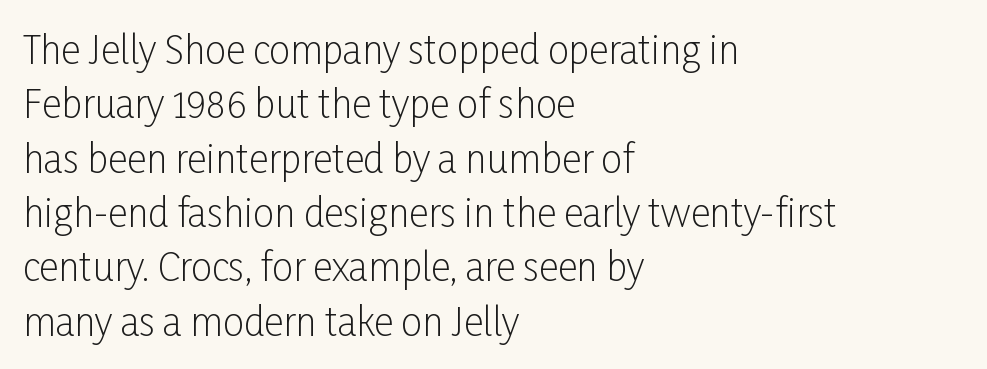
{"serif": "no", "italic": "no", "bold": "no", "weight": "light", "width": "condensed", "stroke_contrast": "low", "x_height": "medium", "monospaced": "no", "underline": "no", "align": "left", "line_spacing": "normal", "line_spacing_ratio": 1.43, "letter_spacing": "normal", "letter_spacing_em": 0.0, "glyph_px": 38}
